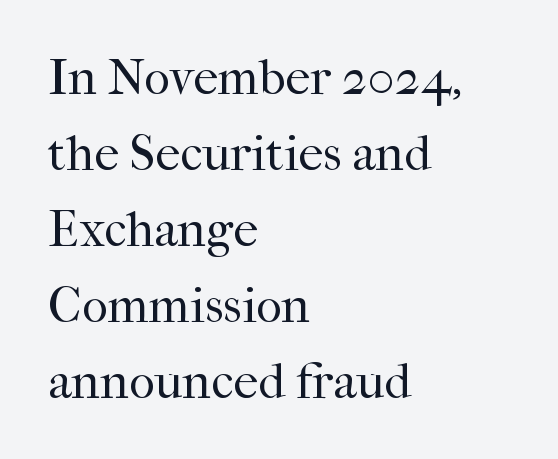
Q: Is the text bold? A: No.
Q: Is the text italic (slanted)? A: No, it is upright.
Q: Is the typeface a serif or a sans-serif typeface? A: Serif.
Q: Is the text underlined? A: No.
Q: How is the paragraph aligned? A: Left-aligned.
Q: Is the spacing between letters normal or unusually wide? A: Normal.
Q: Is the spacing between lines tight, normal or loose? A: Normal.
Q: Width (condensed, normal, or wide)? A: Normal.
Q: Stroke contrast? A: High.
Q: x-height? A: Medium.
Q: Monospaced? A: No.
